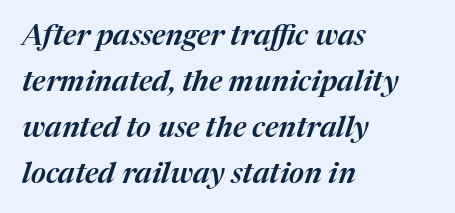
The image shows 29 px text type, italic (leaning right); set left-aligned, normal line spacing (1.59x), normal letter spacing, not underlined; medium stroke contrast and a medium x-height.
